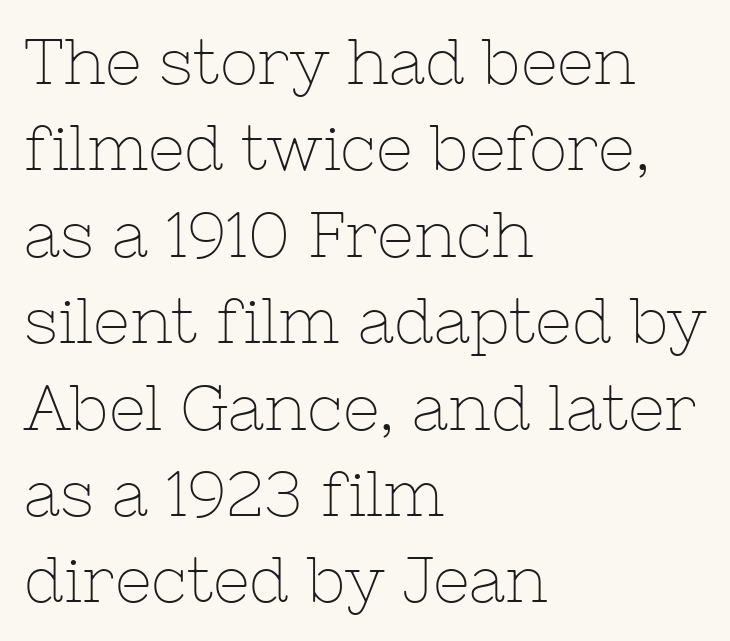
The image shows 64 px thin serif type, upright; set left-aligned, normal line spacing (1.35x), normal letter spacing, not underlined; low stroke contrast and a medium x-height.
